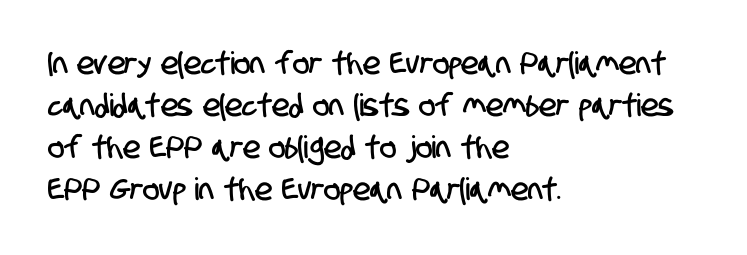
Honestly, the row spacing looks completely unremarkable. Are there feet on the stems? There aren't — it's a sans. The rag falls on the right side of this text block. Honestly, the letter spacing is just normal — you wouldn't notice it. The baseline area is clear. Varying glyph widths throughout — classic text-font behaviour.
